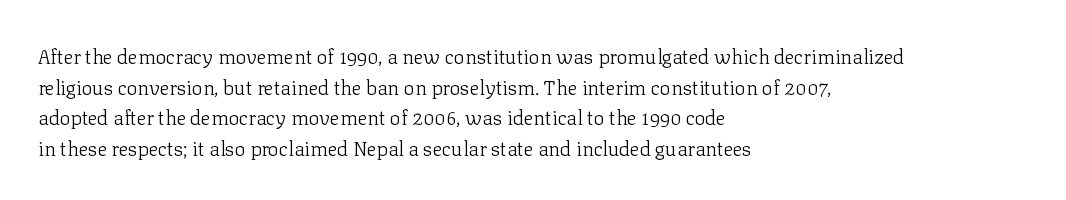
{"italic": "no", "bold": "no", "underline": "no", "align": "left", "line_spacing": "normal", "line_spacing_ratio": 1.53, "letter_spacing": "normal", "letter_spacing_em": 0.0, "glyph_px": 20}
